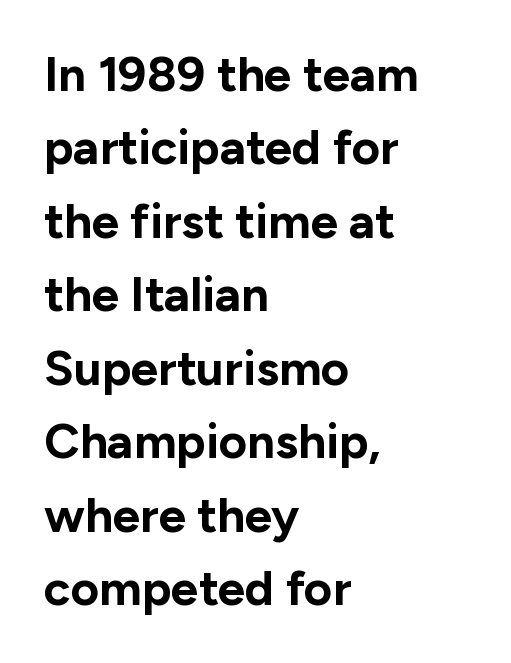
The image shows 49 px bold sans-serif type, upright; set left-aligned, normal line spacing (1.5x), normal letter spacing, not underlined; low stroke contrast and a medium x-height.
